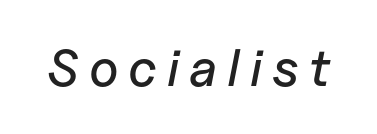
Q: Is the text italic (slanted)? A: Yes, it leans right by about 11 degrees.
Q: Is the text underlined? A: No.
Q: Width (condensed, normal, or wide)? A: Normal.
Q: Stroke contrast? A: Low.
Q: x-height? A: Medium.
Q: Monospaced? A: No.
